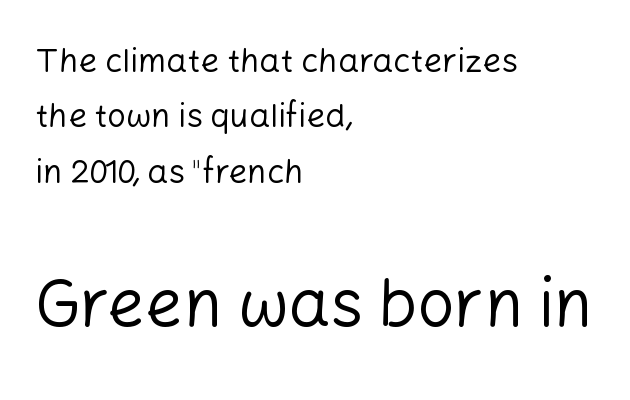
The image shows 66 px regular-weight sans-serif type, upright; set left-aligned, normal line spacing (1.68x), normal letter spacing, not underlined; the second (bottom) block is 2.0x larger; low stroke contrast and a medium x-height.
